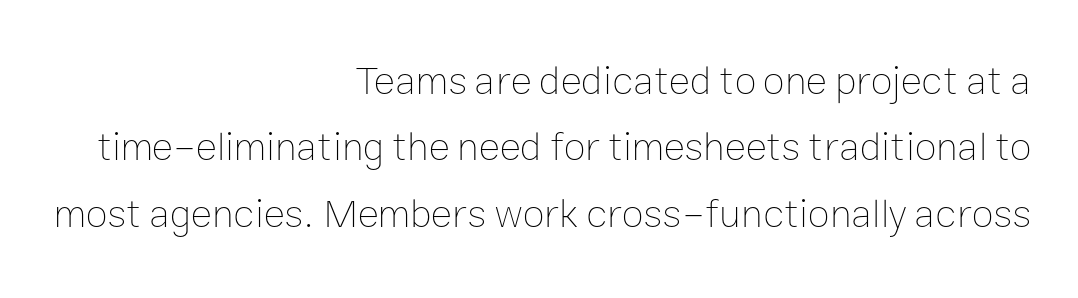
The image shows 40 px thin type, upright; set right-aligned, normal line spacing (1.66x), normal letter spacing, not underlined; low stroke contrast and a medium x-height.
